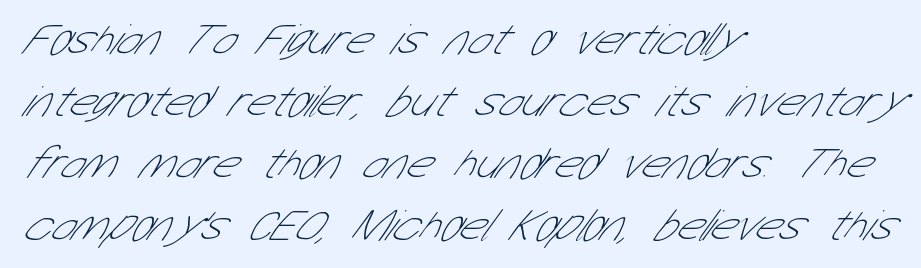
{"serif": "no", "bold": "no", "weight": "thin", "width": "condensed", "stroke_contrast": "low", "x_height": "medium", "monospaced": "no", "underline": "no", "align": "left", "line_spacing": "normal", "line_spacing_ratio": 1.38, "letter_spacing": "normal", "letter_spacing_em": 0.0, "glyph_px": 45}
